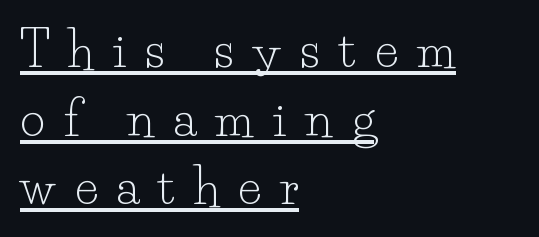
The image shows 48 px light serif type, upright; set left-aligned, normal line spacing (1.43x), unusually wide letter spacing (+0.4 em), underlined; low stroke contrast and a small x-height.
